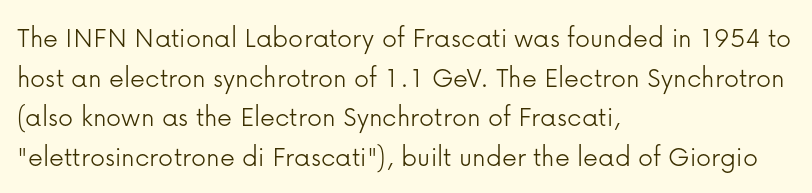
{"serif": "no", "italic": "no", "bold": "no", "weight": "light", "width": "normal", "stroke_contrast": "low", "x_height": "medium", "monospaced": "no", "underline": "no", "align": "left", "line_spacing": "normal", "line_spacing_ratio": 1.32, "letter_spacing": "normal", "letter_spacing_em": 0.0, "glyph_px": 30}
